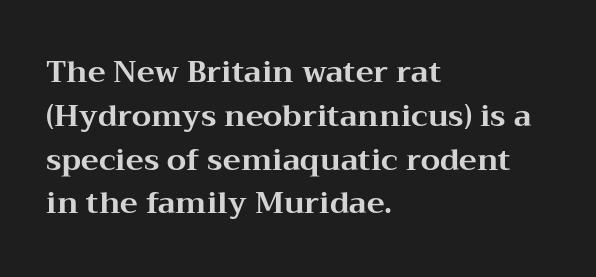
The characters look thick and weighty, a clear bold. Unlike italic type, these characters show no tilt at all. Proportional: the letters do not fall into vertical columns. One-word summary of the alignment: left. Nobody drew a line under any word here.
